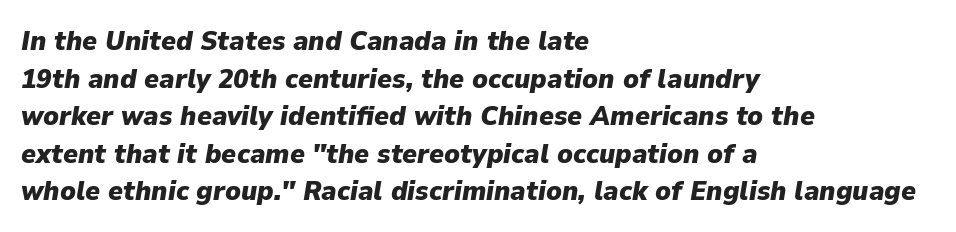
Q: Is the text bold? A: Yes.
Q: Is the text italic (slanted)? A: Yes, it leans right by about 9 degrees.
Q: Is the text underlined? A: No.
Q: How is the paragraph aligned? A: Left-aligned.
Q: Is the spacing between letters normal or unusually wide? A: Normal.
Q: Is the spacing between lines tight, normal or loose? A: Normal.
Q: Width (condensed, normal, or wide)? A: Normal.
Q: Stroke contrast? A: Low.
Q: x-height? A: Medium.
Q: Monospaced? A: No.
